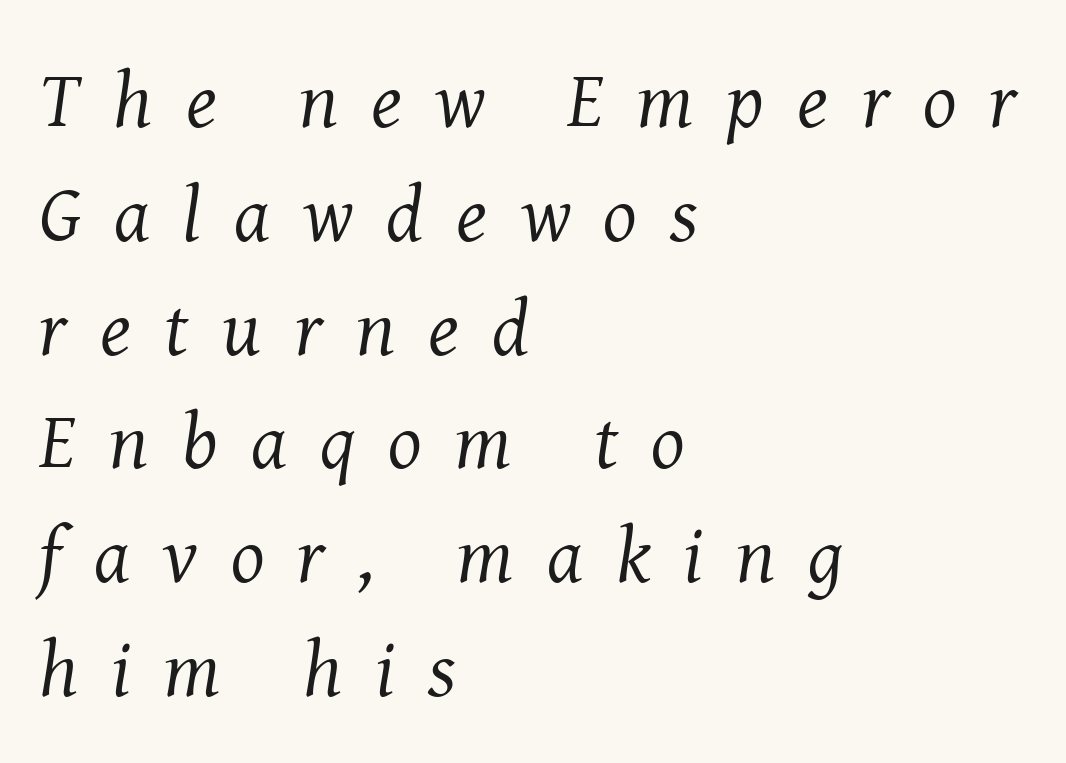
A typesetter would call this proportional, since set widths differ per character. The passage shown is not bold in any degree. I'd call this a serif setting — the letters wear small feet. The letters are spread apart with noticeably loose tracking. Line beginnings align vertically; line endings do not. Each new line begins a customary step beneath the previous one.
